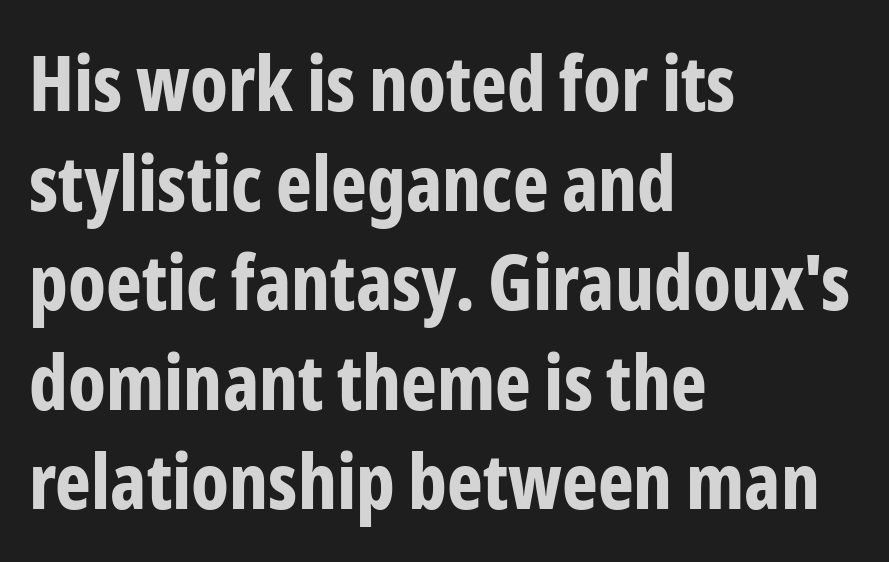
Underline: absent. Note the varied advance widths — an 'i' is clearly narrower than an 'm'. Observe the absence of serifs on each vertical stroke in this sample. The font is running at its bold setting. Each word holds together tightly as a unit, with standard inter-letter gaps. Ordinary non-slanted type is in use.
